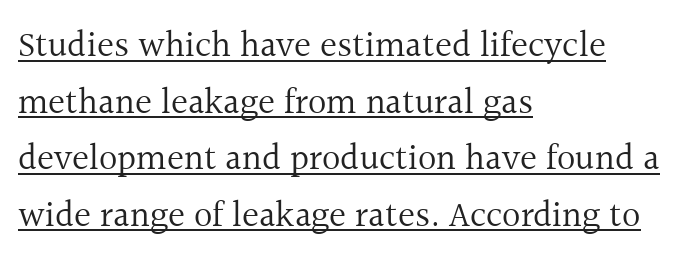
{"serif": "yes", "italic": "no", "bold": "no", "weight": "regular", "width": "normal", "x_height": "medium", "monospaced": "no", "underline": "yes", "align": "left", "line_spacing": "normal", "line_spacing_ratio": 1.57, "letter_spacing": "normal", "letter_spacing_em": 0.0, "glyph_px": 36}
